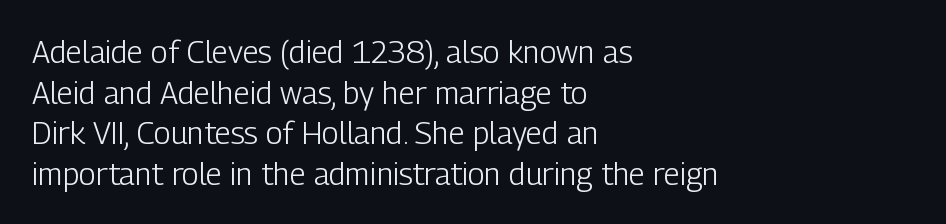
Ordinary non-slanted type is in use. The text block is weighted toward the left margin, trailing off unevenly rightward. This rendering features lettering with no underline. The typesetting does not lean heavy: it is not bold. Leading matches the norm, producing a regular column.
